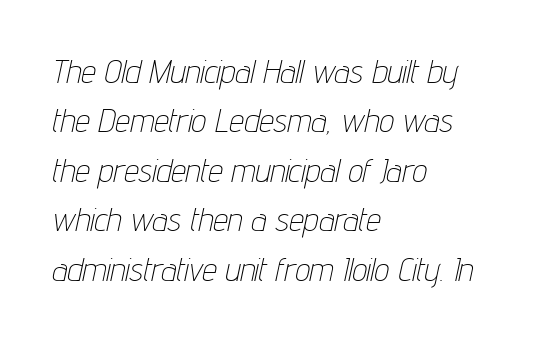
{"italic": "yes", "lean": "right", "slant_degrees": 12, "bold": "no", "weight": "thin", "width": "condensed", "stroke_contrast": "low", "x_height": "medium", "monospaced": "no", "underline": "no", "align": "left", "line_spacing": "normal", "line_spacing_ratio": 1.5, "letter_spacing": "normal", "letter_spacing_em": 0.0, "glyph_px": 33}
